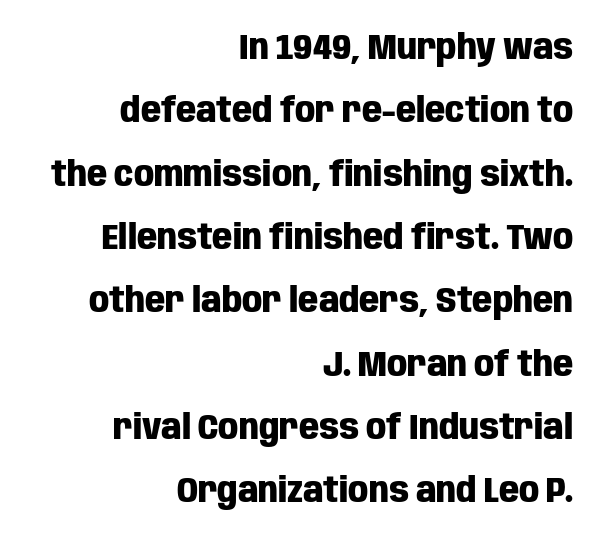
Q: Is the text bold? A: Yes.
Q: Is the text italic (slanted)? A: No, it is upright.
Q: Is the typeface a serif or a sans-serif typeface? A: Sans-serif.
Q: Is the text underlined? A: No.
Q: How is the paragraph aligned? A: Right-aligned.
Q: Is the spacing between letters normal or unusually wide? A: Normal.
Q: Width (condensed, normal, or wide)? A: Condensed.
Q: Stroke contrast? A: Low.
Q: x-height? A: Large.
Q: Monospaced? A: No.
